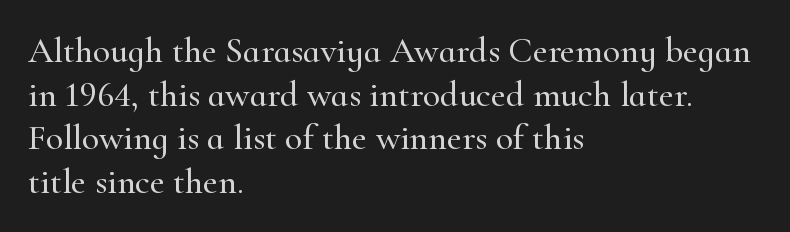
The image shows 36 px serif type, upright; set left-aligned, line spacing 1.21x, normal letter spacing, not underlined; high stroke contrast and a small x-height.
